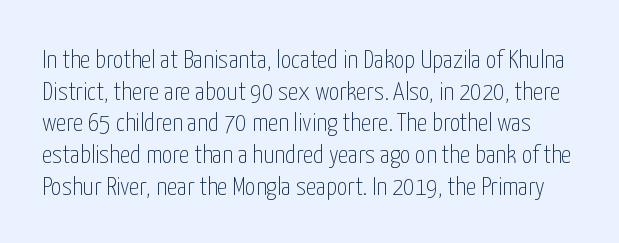
Designer's note — italics off, roman on. The baseline area is clear. Inter-character spacing is left at the font's built-in metrics. These glyphs show unthickened strokes, regular width or finer.
